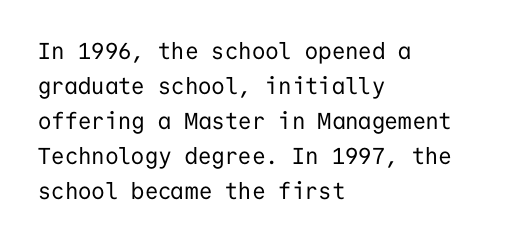
Weight: not bold — regular or lighter. The typesetter chose a ragged-right arrangement here. Each new line begins a customary step beneath the previous one. You could call the tracking neutral — neither tight nor loose. Only glyphs here, with clear space below each row. You can tell it's not italic because the verticals are truly vertical.
